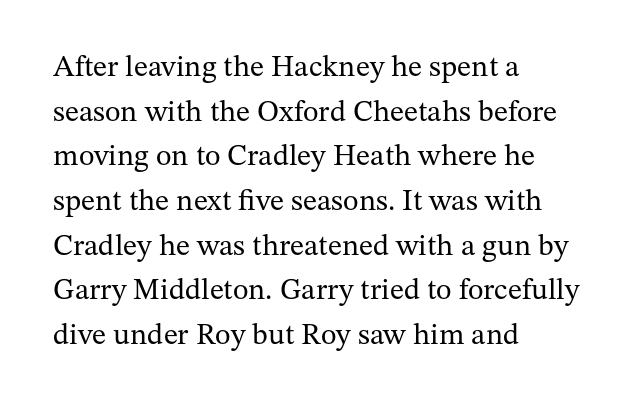
{"serif": "yes", "italic": "no", "bold": "no", "weight": "regular", "width": "normal", "stroke_contrast": "medium", "x_height": "medium", "monospaced": "no", "underline": "no", "align": "left", "line_spacing": "normal", "line_spacing_ratio": 1.49, "letter_spacing": "normal", "letter_spacing_em": 0.0, "glyph_px": 30}
